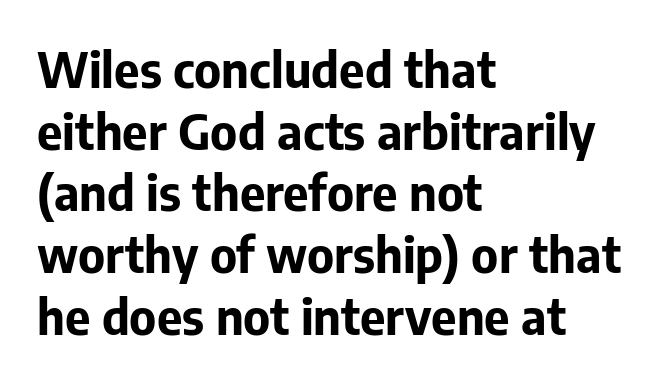
The image shows 49 px bold sans-serif type, upright; set left-aligned, normal line spacing (1.26x), normal letter spacing, not underlined; low stroke contrast and a medium x-height.
